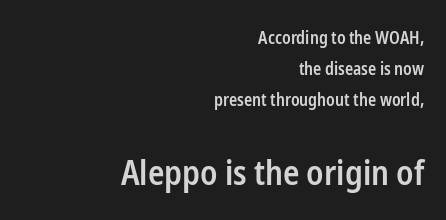
Q: Is the text bold? A: Semi-bold.
Q: Is the text italic (slanted)? A: No, it is upright.
Q: Is the typeface a serif or a sans-serif typeface? A: Sans-serif.
Q: Is the text underlined? A: No.
Q: How is the paragraph aligned? A: Right-aligned.
Q: Is the spacing between letters normal or unusually wide? A: Normal.
Q: Which block of text is set in a larger size, the first (top) or the second (bottom)? A: The second (bottom) one.
Q: Width (condensed, normal, or wide)? A: Condensed.
Q: Stroke contrast? A: Low.
Q: x-height? A: Medium.
Q: Monospaced? A: No.
